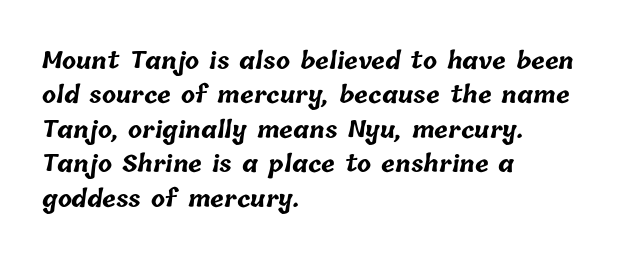
The area under the type is left untouched. Line starts are locked; line ends wander. Regarding leading, the lines here are spaced in the standard way. Heavy, bold letterforms.
